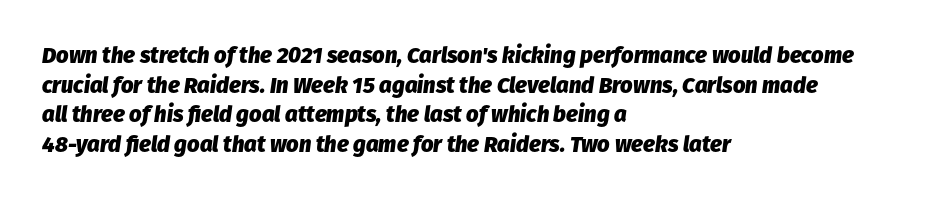
{"italic": "yes", "lean": "right", "slant_degrees": 8, "bold": "yes", "underline": "no", "align": "left", "line_spacing": "normal", "line_spacing_ratio": 1.35, "letter_spacing": "normal", "letter_spacing_em": 0.0, "glyph_px": 22}
